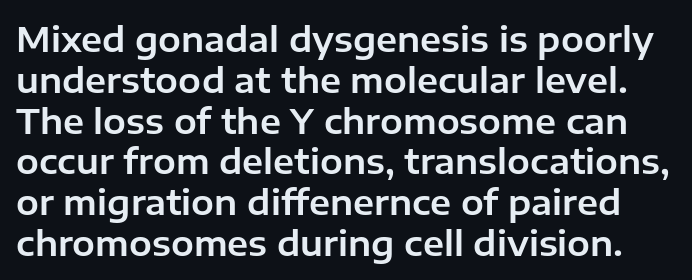
{"serif": "no", "italic": "no", "width": "normal", "stroke_contrast": "low", "x_height": "medium", "monospaced": "no", "underline": "no", "line_spacing_ratio": 1.2, "letter_spacing": "normal", "letter_spacing_em": 0.0, "glyph_px": 34}
